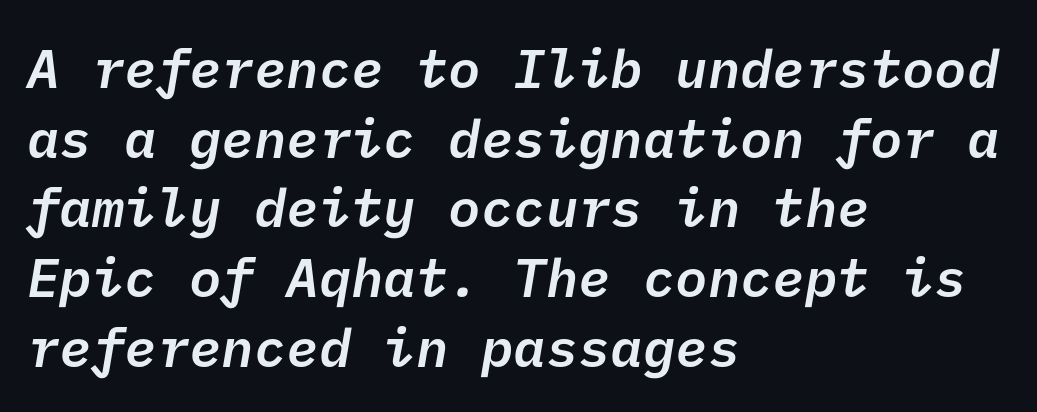
The image shows 54 px semibold sans-serif type; set left-aligned, normal line spacing (1.29x), normal letter spacing, not underlined; low stroke contrast and a medium x-height.
